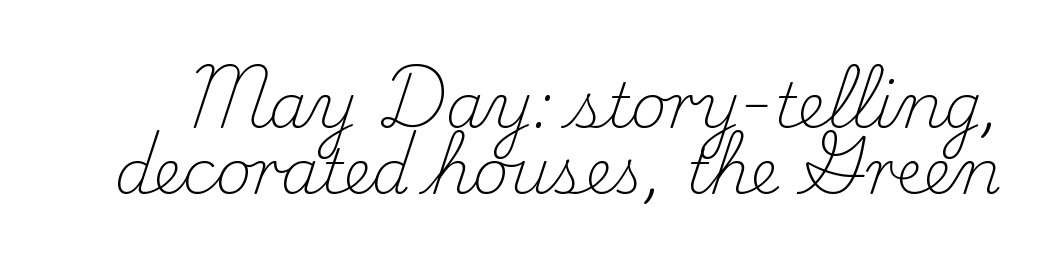
Q: Is the text bold? A: No.
Q: Is the text italic (slanted)? A: Yes.
Q: Is the typeface a serif or a sans-serif typeface? A: Serif.
Q: Is the text underlined? A: No.
Q: Is the spacing between letters normal or unusually wide? A: Normal.
Q: Is the spacing between lines tight, normal or loose? A: Tight.
Q: Width (condensed, normal, or wide)? A: Normal.
Q: Stroke contrast? A: Medium.
Q: x-height? A: Small.
Q: Monospaced? A: No.
